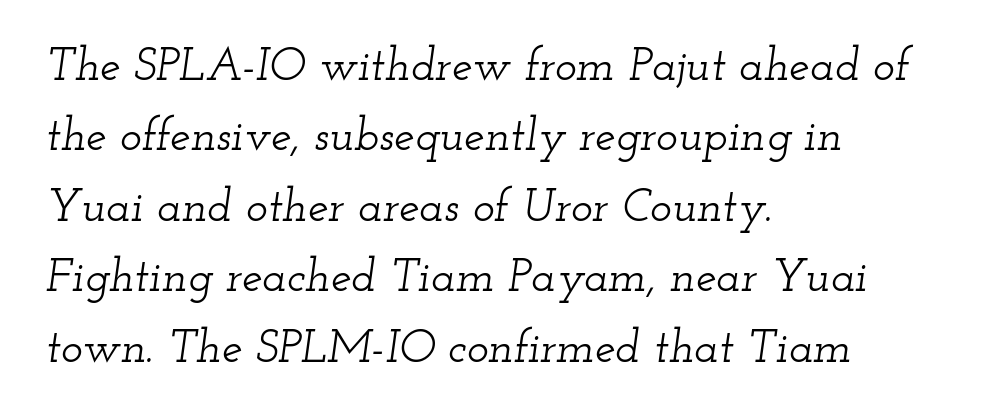
The vertical gap from one line to the next is medium. Does the type have serifs? Yes, each stem ends in a small foot. Spacing verdict: proportional, widths tailored to each character. Unmarked baselines from the first word to the last.
